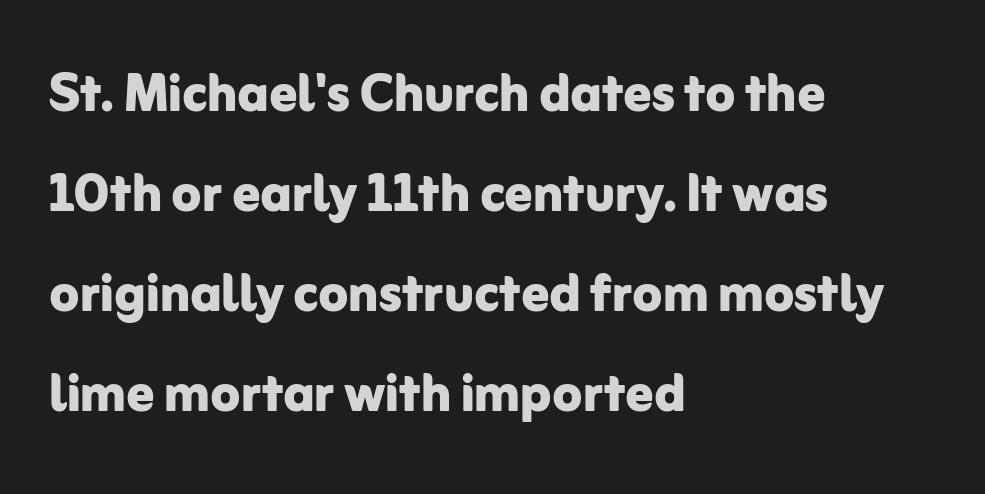
{"serif": "no", "italic": "no", "bold": "yes", "weight": "bold", "width": "normal", "stroke_contrast": "low", "x_height": "medium", "monospaced": "no", "underline": "no", "align": "left", "line_spacing": "normal", "line_spacing_ratio": 1.47, "letter_spacing": "normal", "letter_spacing_em": 0.0, "glyph_px": 68}
